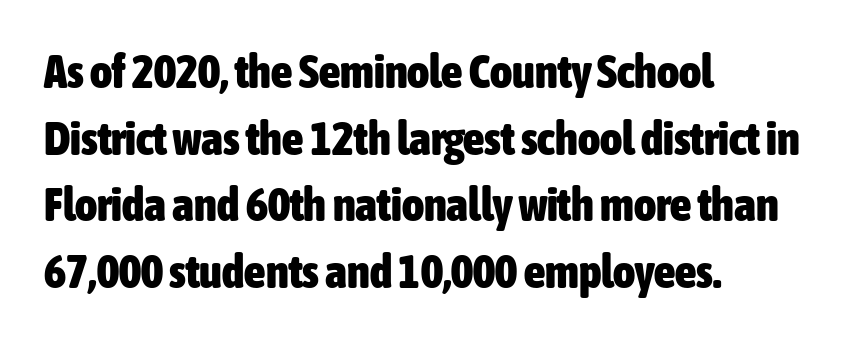
Q: Is the text bold? A: Yes.
Q: Is the text italic (slanted)? A: No, it is upright.
Q: Is the typeface a serif or a sans-serif typeface? A: Sans-serif.
Q: Is the text underlined? A: No.
Q: How is the paragraph aligned? A: Left-aligned.
Q: Is the spacing between letters normal or unusually wide? A: Normal.
Q: Is the spacing between lines tight, normal or loose? A: Normal.
Q: Width (condensed, normal, or wide)? A: Condensed.
Q: Stroke contrast? A: Low.
Q: x-height? A: Medium.
Q: Monospaced? A: No.
